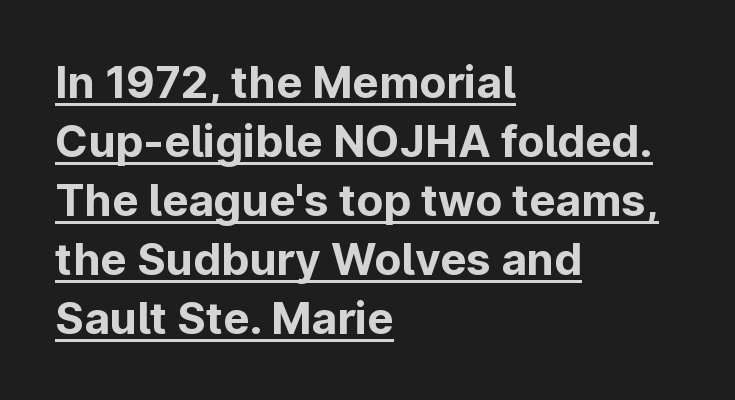
{"serif": "no", "italic": "no", "bold": "yes", "weight": "bold", "width": "normal", "stroke_contrast": "low", "x_height": "medium", "monospaced": "no", "underline": "yes", "align": "left", "line_spacing": "normal", "line_spacing_ratio": 1.34, "letter_spacing": "normal", "letter_spacing_em": 0.0, "glyph_px": 44}
